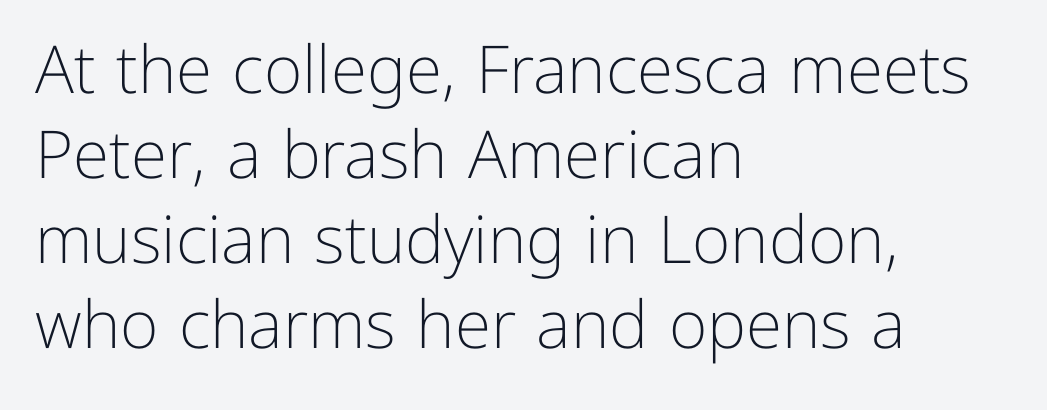
The image shows 66 px light sans-serif type, upright; set left-aligned, normal line spacing (1.29x), normal letter spacing, not underlined; low stroke contrast and a medium x-height.
